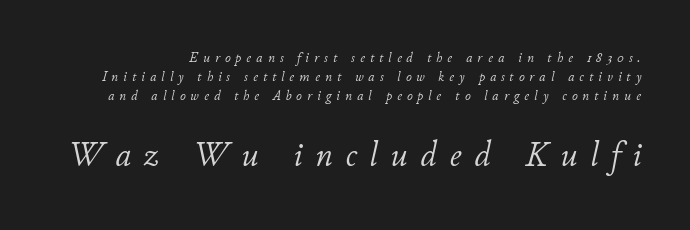
{"italic": "yes", "lean": "right", "slant_degrees": 11, "bold": "no", "weight": "light", "width": "normal", "stroke_contrast": "low", "x_height": "small", "monospaced": "no", "underline": "no", "line_spacing": "normal", "line_spacing_ratio": 1.37, "letter_spacing": "wide", "letter_spacing_em": 0.36, "larger_block": "second", "size_ratio": 2.5, "glyph_px": 35}
